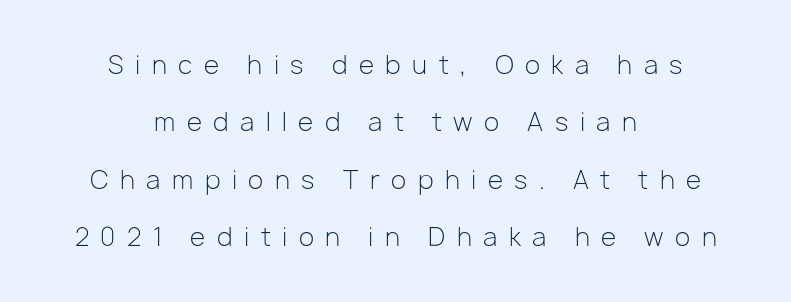
{"italic": "no", "bold": "no", "underline": "no", "align": "center", "line_spacing": "loose", "line_spacing_ratio": 2.3, "letter_spacing": "wide", "letter_spacing_em": 0.46, "glyph_px": 25}
